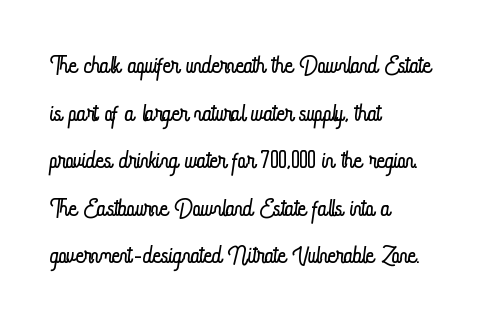
{"bold": "no", "weight": "light", "width": "condensed", "stroke_contrast": "low", "x_height": "small", "monospaced": "no", "underline": "no", "align": "left", "line_spacing": "normal", "line_spacing_ratio": 1.36, "letter_spacing": "normal", "letter_spacing_em": 0.0, "glyph_px": 35}
